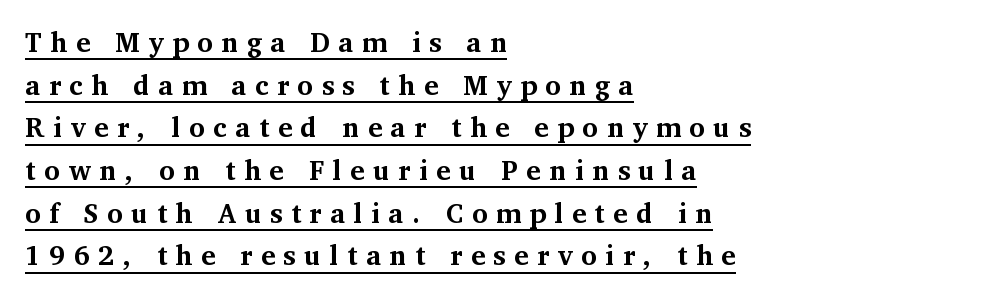
The image shows 27 px bold type, upright; set left-aligned, normal line spacing (1.58x), unusually wide letter spacing (+0.32 em), underlined.
